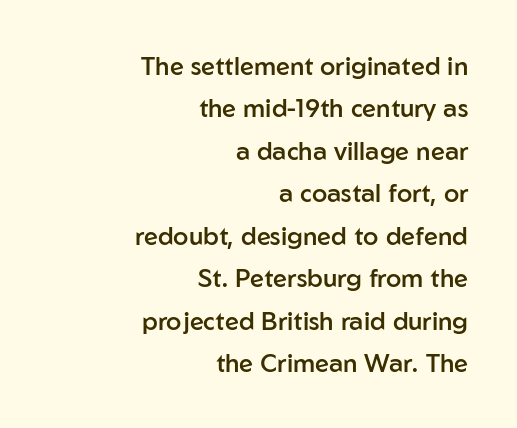
The image shows 25 px text type, upright; set right-aligned, normal line spacing (1.7x), normal letter spacing, not underlined.
